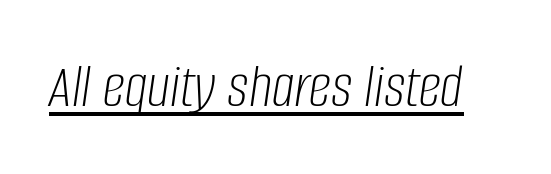
The image shows 63 px light, condensed type, italic (leaning right); set normal letter spacing, underlined; low stroke contrast and a large x-height.
